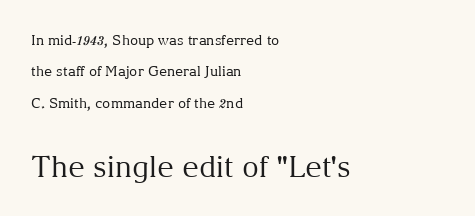
The image shows 29 px regular-weight serif type, upright; set left-aligned, loose line spacing (2.24x), normal letter spacing, not underlined; the second (bottom) block is 2.07x larger; medium stroke contrast and a medium x-height.
